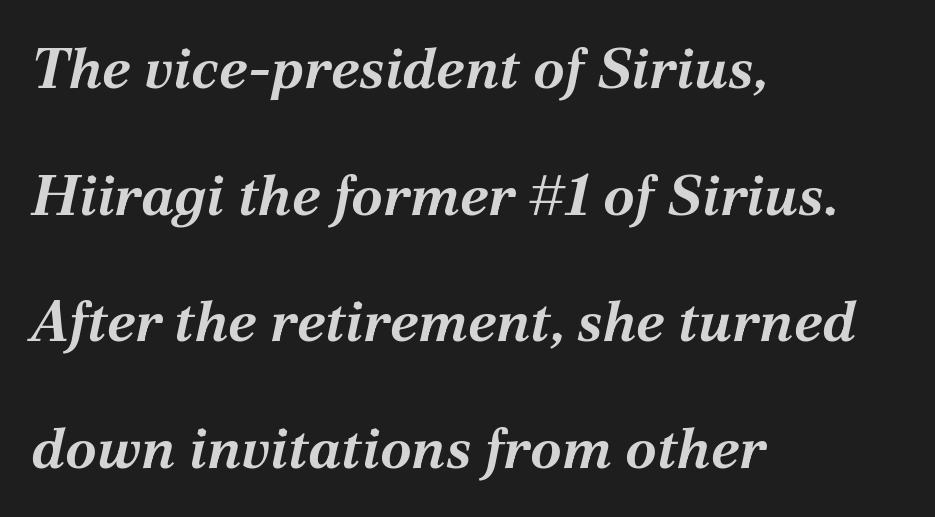
{"italic": "yes", "lean": "right", "slant_degrees": 12, "bold": "yes", "weight": "bold", "width": "normal", "stroke_contrast": "medium", "x_height": "medium", "monospaced": "no", "underline": "no", "align": "left", "line_spacing": "loose", "line_spacing_ratio": 2.22, "letter_spacing": "normal", "letter_spacing_em": 0.0, "glyph_px": 57}
